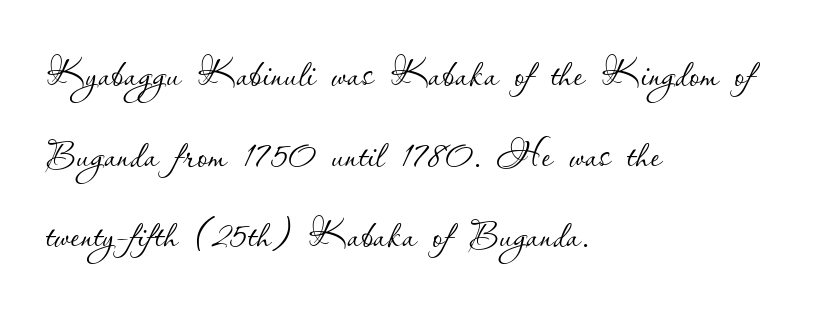
The passage shown is not bold in any degree. Honestly, the row spacing looks completely unremarkable. Glyph-to-glyph distance matches everyday printed text. Character widths vary here, with narrow letters taking less room than wide ones. The rag falls on the right side of this text block.
